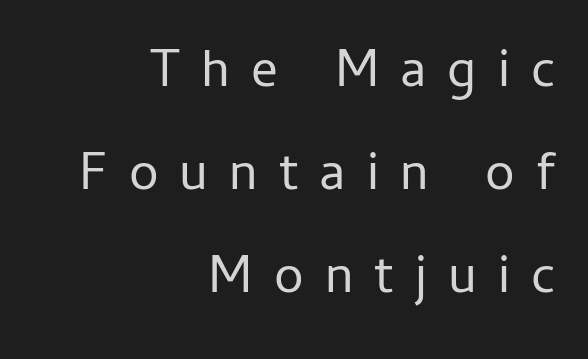
{"serif": "no", "italic": "no", "bold": "no", "weight": "regular", "width": "normal", "stroke_contrast": "low", "x_height": "medium", "monospaced": "no", "underline": "no", "align": "right", "line_spacing": "loose", "line_spacing_ratio": 1.94, "letter_spacing": "wide", "letter_spacing_em": 0.4, "glyph_px": 53}
